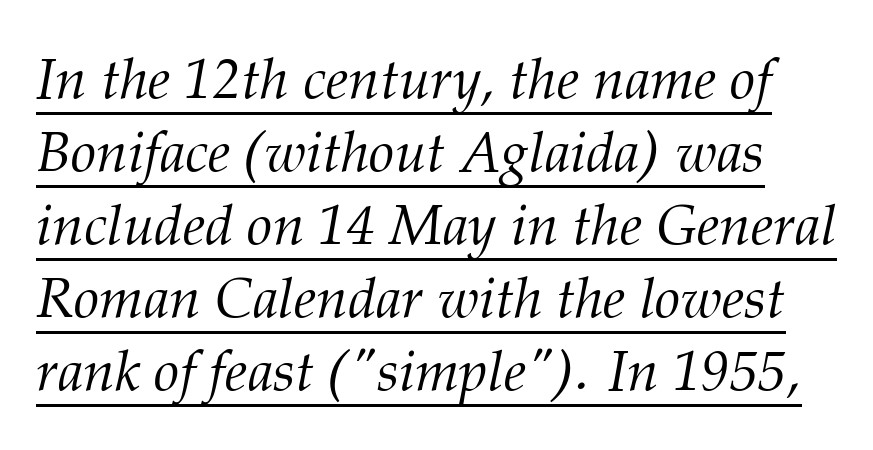
{"serif": "yes", "italic": "yes", "lean": "right", "slant_degrees": 12, "bold": "no", "weight": "light", "width": "normal", "stroke_contrast": "medium", "x_height": "medium", "monospaced": "no", "underline": "yes", "line_spacing": "normal", "line_spacing_ratio": 1.28, "letter_spacing": "normal", "letter_spacing_em": 0.0, "glyph_px": 57}
